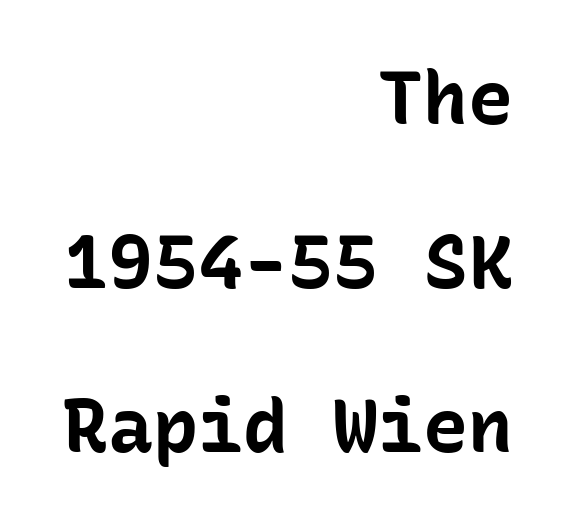
The glyphs in this specimen are sans serif. Baseline-to-baseline distance is far greater than the letter height. Looks like terminal output: every glyph gets an equal slot. Notice how the stems are strictly vertical — no italics here. The strokes are fattened all the way to bold.
